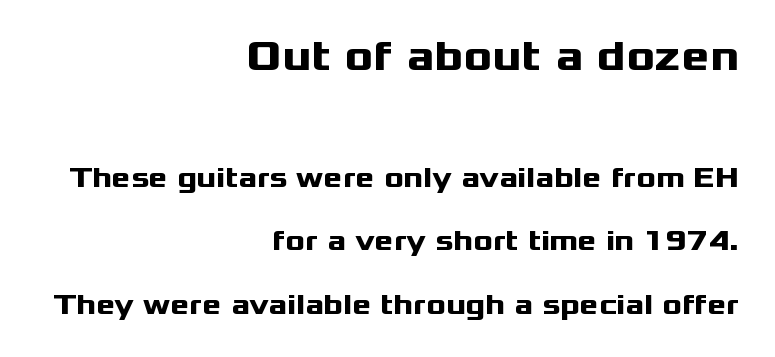
{"serif": "no", "italic": "no", "bold": "yes", "weight": "heavy", "width": "wide", "stroke_contrast": "medium", "x_height": "medium", "monospaced": "no", "underline": "no", "align": "right", "line_spacing": "loose", "line_spacing_ratio": 2.18, "letter_spacing": "normal", "letter_spacing_em": 0.0, "larger_block": "first", "size_ratio": 1.48, "glyph_px": 43}
